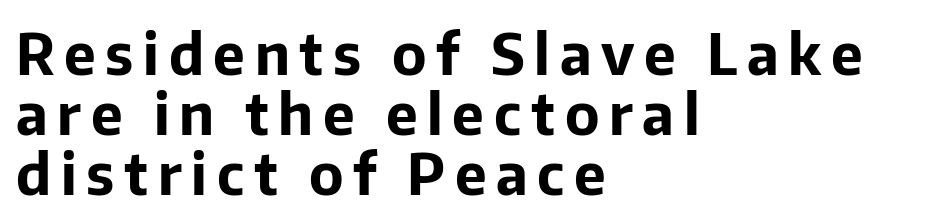
Q: Is the text bold? A: Yes.
Q: Is the text italic (slanted)? A: No, it is upright.
Q: Is the typeface a serif or a sans-serif typeface? A: Sans-serif.
Q: Is the text underlined? A: No.
Q: How is the paragraph aligned? A: Left-aligned.
Q: Is the spacing between lines tight, normal or loose? A: Tight.
Q: Width (condensed, normal, or wide)? A: Normal.
Q: Stroke contrast? A: Low.
Q: x-height? A: Medium.
Q: Monospaced? A: No.
